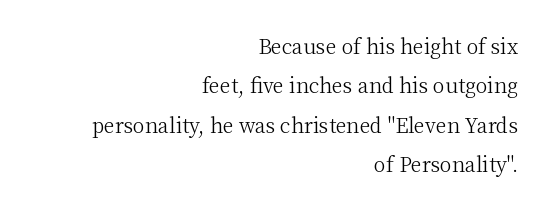
Tracking here is standard; glyphs follow each other at the usual distance. The vertical gap from one line to the next is large. The typesetting does not lean heavy: it is not bold. Every row of glyphs terminates at an identical x-position on the right.
